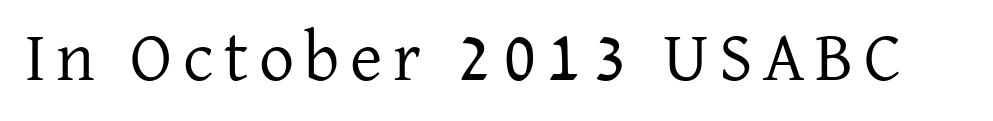
The image shows 70 px regular-weight serif type, upright; set not underlined; low stroke contrast and a medium x-height.
